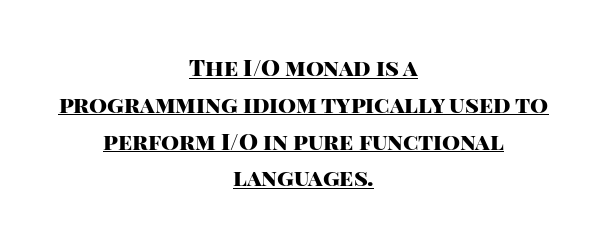
{"italic": "no", "bold": "yes", "underline": "yes", "align": "center", "line_spacing": "normal", "line_spacing_ratio": 1.6, "letter_spacing": "normal", "letter_spacing_em": 0.0, "glyph_px": 23}
